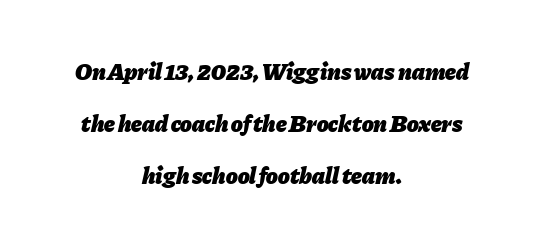
Q: Is the text bold? A: Yes.
Q: Is the text italic (slanted)? A: Yes, it leans right by about 11 degrees.
Q: Is the text underlined? A: No.
Q: How is the paragraph aligned? A: Centered.
Q: Is the spacing between letters normal or unusually wide? A: Normal.
Q: Is the spacing between lines tight, normal or loose? A: Loose.
